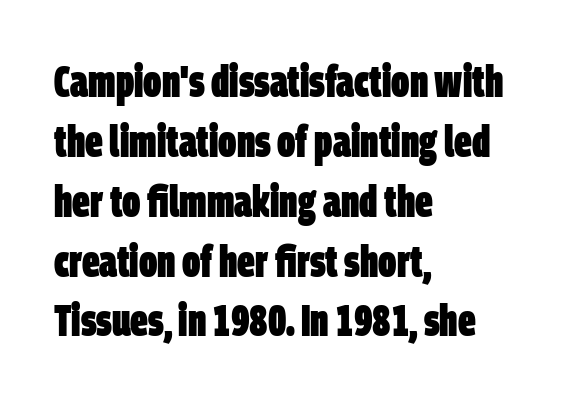
The type family on display is of the sans-serif kind. Varying glyph widths throughout — classic text-font behaviour. All the whitespace from short lines collects on the right. The rendering uses a moderate line-height, typical for paragraphs. Glance below the letters and you will spot only blank space. These lines keep a tight, regular rhythm from letter to letter.
